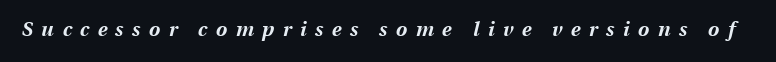
Q: Is the text bold? A: Yes.
Q: Is the text italic (slanted)? A: Yes, it leans right by about 13 degrees.
Q: Is the text underlined? A: No.
Q: Is the spacing between letters normal or unusually wide? A: Unusually wide.
